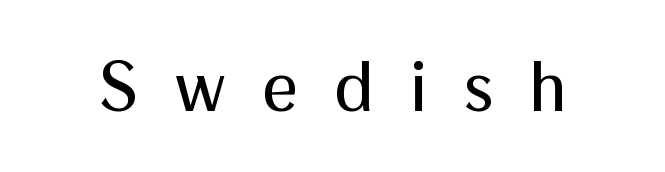
The image shows 72 px regular-weight sans-serif type, upright; set unusually wide letter spacing (+0.49 em), not underlined; medium stroke contrast and a medium x-height.
